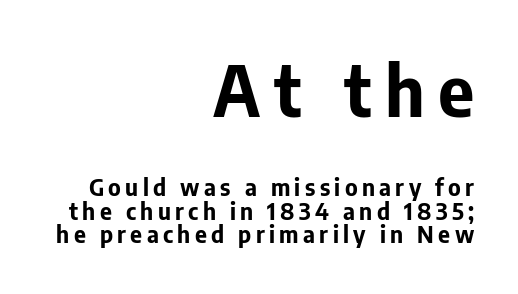
{"serif": "no", "italic": "no", "bold": "yes", "weight": "bold", "width": "normal", "stroke_contrast": "low", "x_height": "medium", "monospaced": "no", "underline": "no", "align": "right", "line_spacing": "tight", "line_spacing_ratio": 1.03, "larger_block": "first", "size_ratio": 3.04, "glyph_px": 70}
